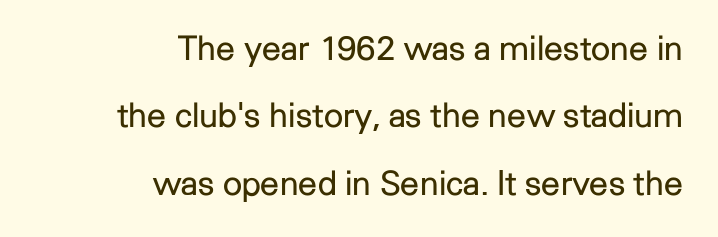
This sample uses a sans-serif face. Teacher's note: observe the even right margin — that is flush-right alignment. Stroke mass is kept to a normal reading level or below. Whoever set this chose breathing room over compactness in the vertical rhythm. Honestly, there is no underline to notice here at all. Spacing verdict: proportional, widths tailored to each character.
